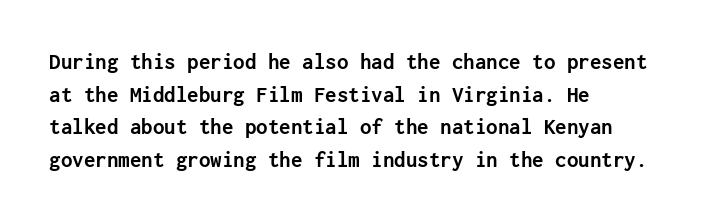
The image shows 23 px bold type, upright; set left-aligned, normal line spacing (1.42x), normal letter spacing, not underlined.
